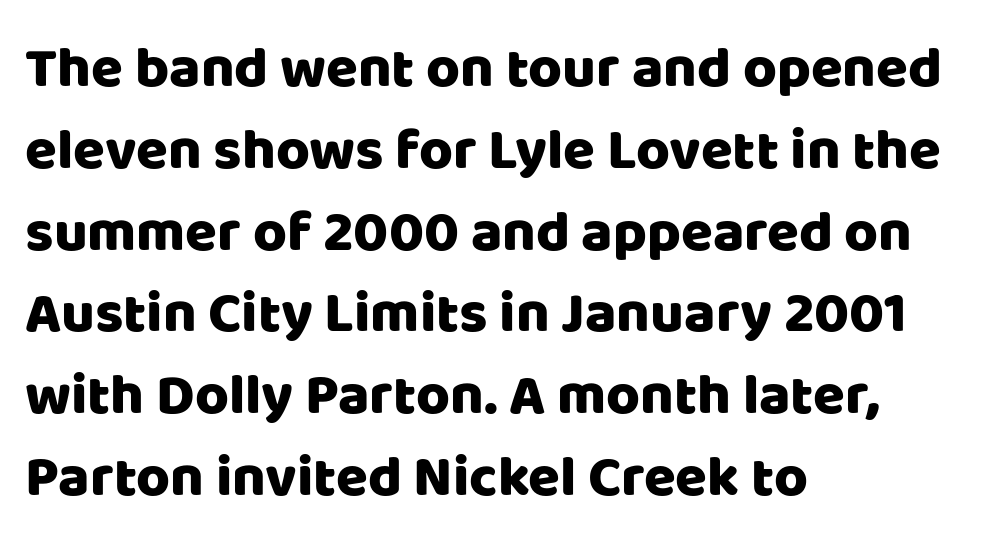
Q: Is the text italic (slanted)? A: No, it is upright.
Q: Is the typeface a serif or a sans-serif typeface? A: Sans-serif.
Q: Is the text underlined? A: No.
Q: How is the paragraph aligned? A: Left-aligned.
Q: Is the spacing between letters normal or unusually wide? A: Normal.
Q: Is the spacing between lines tight, normal or loose? A: Normal.
Q: Width (condensed, normal, or wide)? A: Normal.
Q: Stroke contrast? A: Low.
Q: x-height? A: Large.
Q: Monospaced? A: No.
